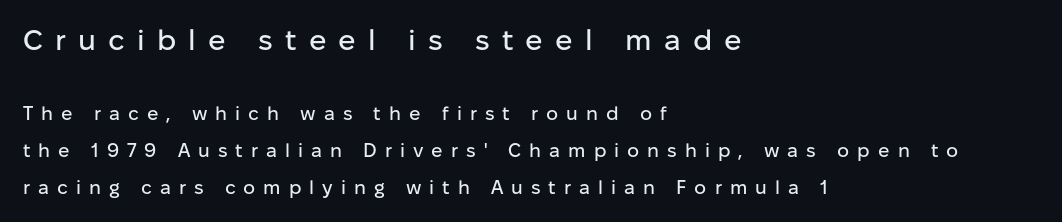
{"serif": "no", "italic": "no", "width": "normal", "stroke_contrast": "low", "x_height": "medium", "monospaced": "no", "underline": "no", "align": "left", "line_spacing": "loose", "line_spacing_ratio": 1.94, "letter_spacing": "wide", "letter_spacing_em": 0.42, "larger_block": "first", "size_ratio": 1.53, "glyph_px": 29}
